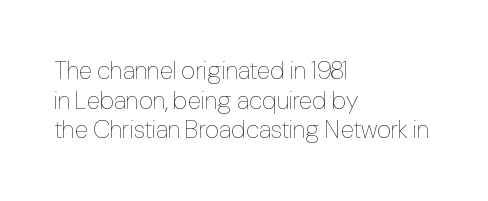
{"italic": "no", "bold": "no", "underline": "no", "align": "left", "line_spacing_ratio": 1.19, "letter_spacing": "normal", "letter_spacing_em": 0.0, "glyph_px": 25}
